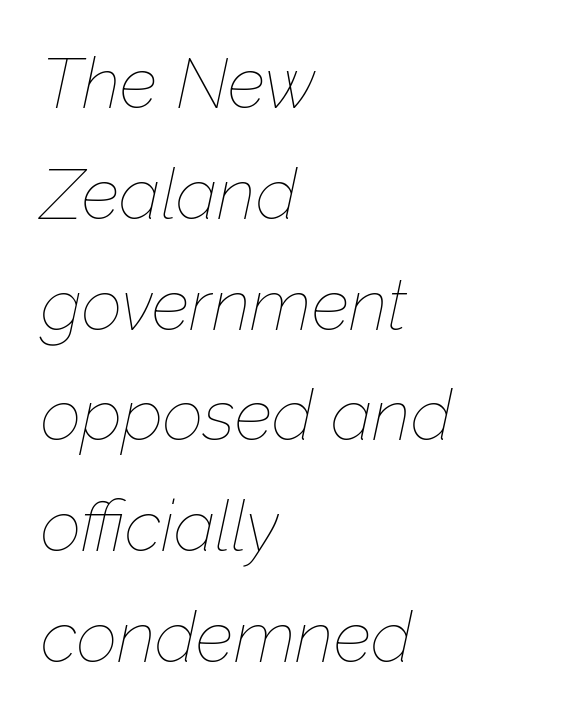
The image shows 71 px thin type, italic (leaning right); set left-aligned, normal line spacing (1.56x), normal letter spacing, not underlined; low stroke contrast and a medium x-height.
